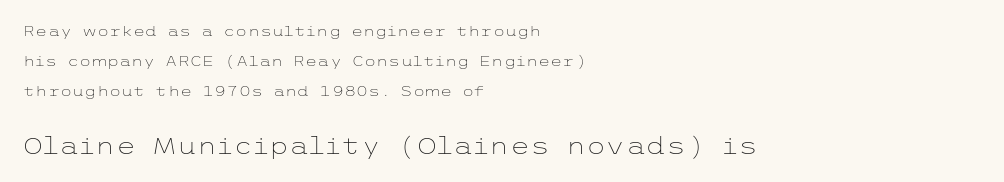
Q: Is the text bold? A: No.
Q: Is the text italic (slanted)? A: No, it is upright.
Q: Is the text underlined? A: No.
Q: How is the paragraph aligned? A: Left-aligned.
Q: Is the spacing between letters normal or unusually wide? A: Normal.
Q: Is the spacing between lines tight, normal or loose? A: Loose.
Q: Which block of text is set in a larger size, the first (top) or the second (bottom)? A: The second (bottom) one.
